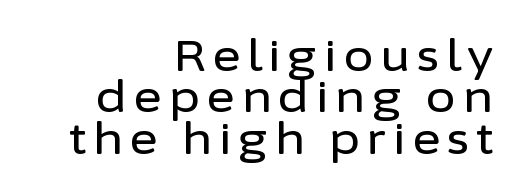
The rendering uses a small line-height, squeezing the rows. No italicization has been applied; the sample stays upright. These lines are composed in type without serifs. The passage shown is not underscored anywhere.
